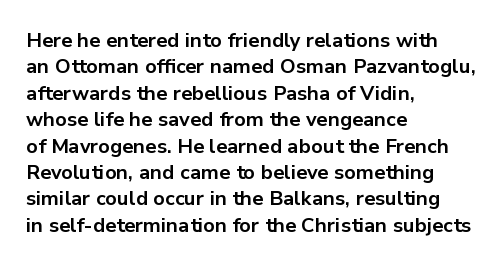
Q: Is the text bold? A: Yes.
Q: Is the text italic (slanted)? A: No, it is upright.
Q: Is the text underlined? A: No.
Q: How is the paragraph aligned? A: Left-aligned.
Q: Is the spacing between letters normal or unusually wide? A: Normal.
Q: Is the spacing between lines tight, normal or loose? A: Normal.
